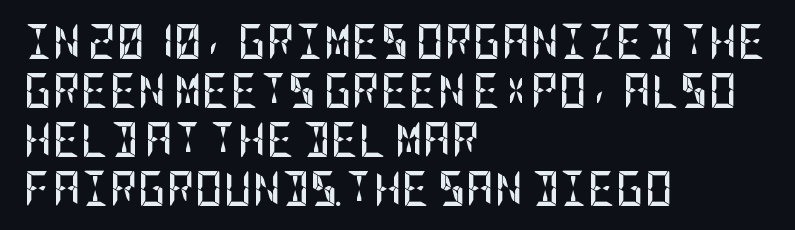
{"serif": "no", "italic": "no", "bold": "yes", "weight": "semibold", "width": "condensed", "stroke_contrast": "low", "x_height": "large", "underline": "no", "align": "left", "line_spacing": "normal", "line_spacing_ratio": 1.4, "letter_spacing": "normal", "letter_spacing_em": 0.0, "glyph_px": 35}
